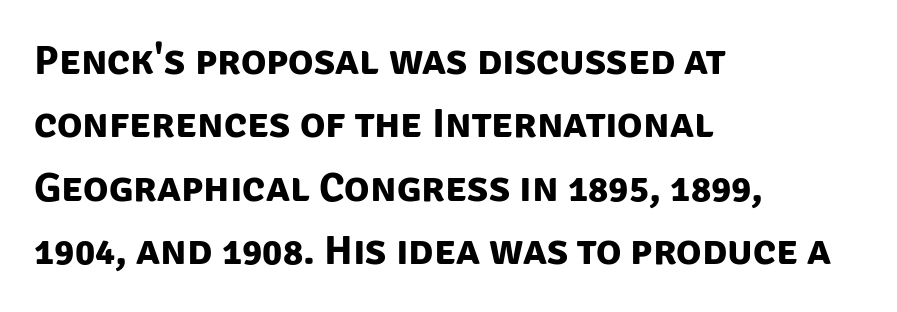
The image shows 42 px bold sans-serif type; set left-aligned, normal line spacing (1.51x), normal letter spacing, not underlined; low stroke contrast and a large x-height.
